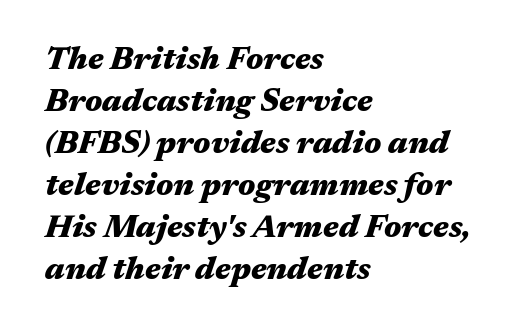
{"italic": "yes", "lean": "right", "slant_degrees": 17, "bold": "yes", "weight": "heavy", "width": "wide", "stroke_contrast": "medium", "x_height": "medium", "monospaced": "no", "underline": "no", "align": "left", "line_spacing": "normal", "line_spacing_ratio": 1.31, "letter_spacing": "normal", "letter_spacing_em": 0.0, "glyph_px": 32}
